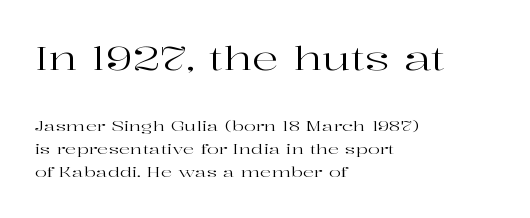
The image shows 33 px regular-weight, wide serif type, upright; set left-aligned, normal line spacing (1.65x), normal letter spacing, not underlined; the first (top) block is 2.36x larger; high stroke contrast and a medium x-height.
